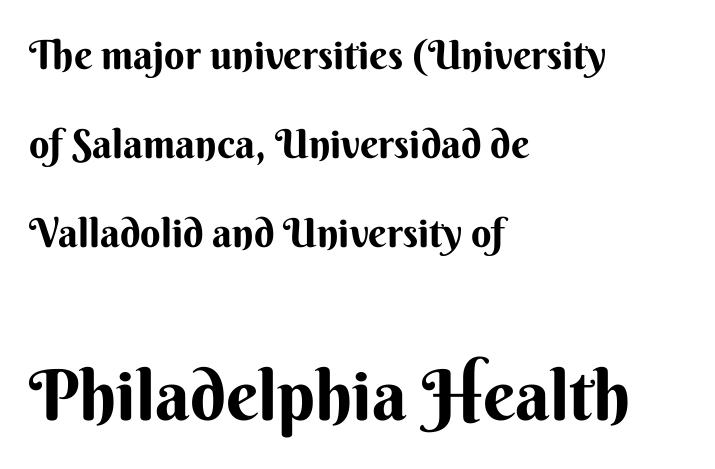
The image shows 70 px sans-serif type, upright; set left-aligned, loose line spacing (2.22x), normal letter spacing, not underlined; the second (bottom) block is 1.75x larger; medium stroke contrast and a small x-height.
